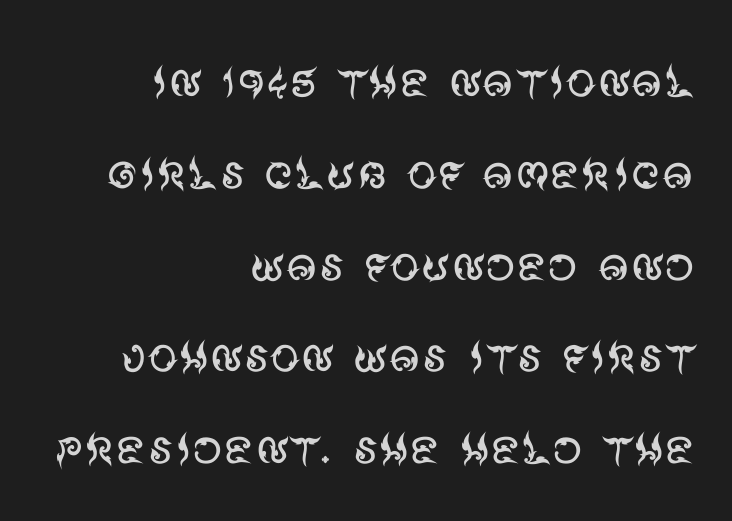
The image shows 60 px regular-weight sans-serif type, upright; set right-aligned, normal line spacing (1.53x), normal letter spacing, not underlined; medium stroke contrast and a large x-height.
